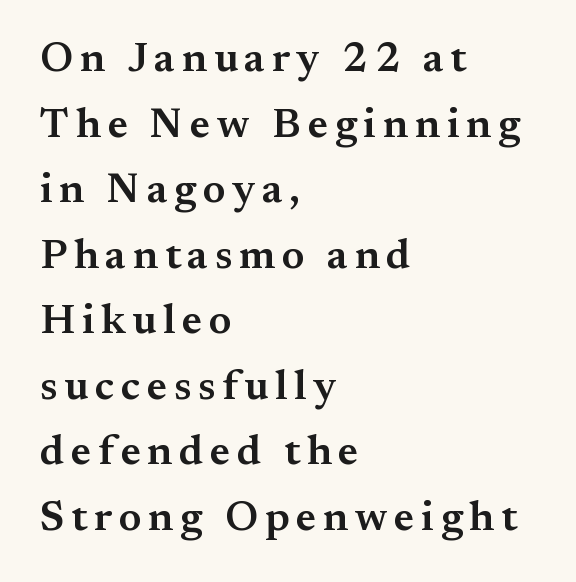
The image shows 42 px semibold serif type, upright; set left-aligned, normal line spacing (1.56x), not underlined; medium stroke contrast and a small x-height.
